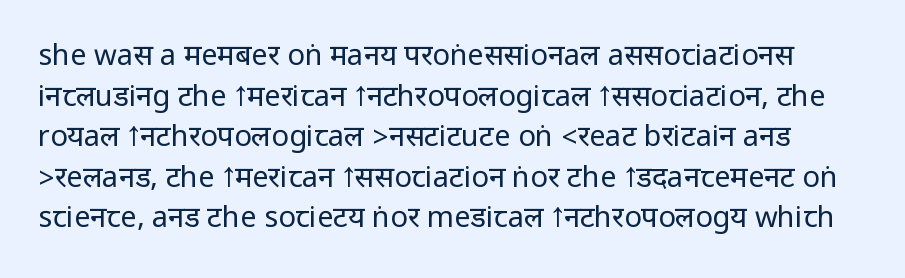
{"serif": "no", "italic": "no", "bold": "no", "weight": "regular", "width": "condensed", "stroke_contrast": "low", "underline": "no", "line_spacing": "normal", "line_spacing_ratio": 1.4, "letter_spacing": "normal", "letter_spacing_em": 0.0, "glyph_px": 29}
